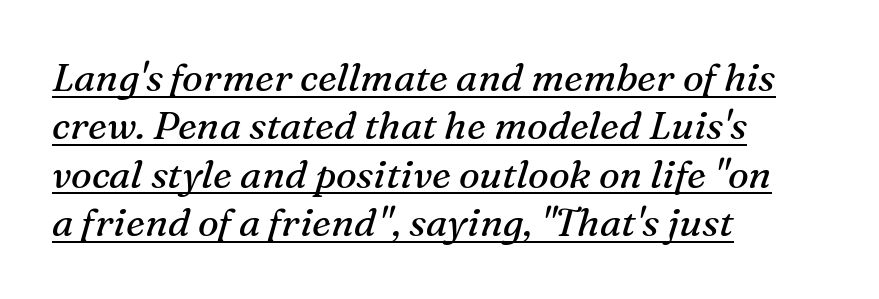
Note the varied advance widths — an 'i' is clearly narrower than an 'm'. Little horizontal feet cap the strokes, marking this as serif type. The text block is weighted toward the left margin, trailing off unevenly rightward. Characters are canted at an angle relative to the baseline's perpendicular.
